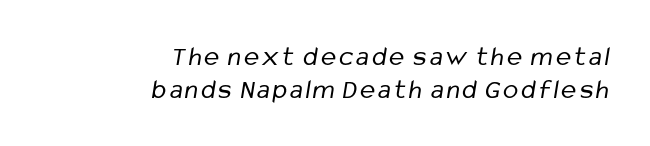
The image shows 28 px regular-weight, condensed sans-serif type; set right-aligned, line spacing 1.17x, not underlined; low stroke contrast and a medium x-height.
